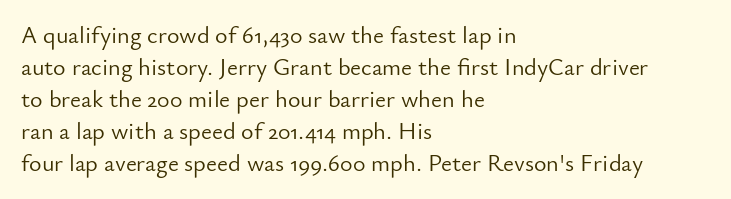
A bare baseline throughout the passage. Does the lettering tilt? It doesn't — this is upright. Leftover space on each line is placed entirely after the last word. Regarding leading, the lines here are spaced in the standard way. Inter-character spacing is left at the font's built-in metrics. Compared with a typical body face, this is equally light or lighter still.
